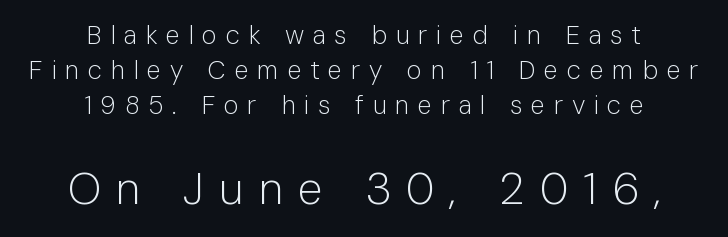
Q: Is the text bold? A: No.
Q: Is the text italic (slanted)? A: No, it is upright.
Q: Is the typeface a serif or a sans-serif typeface? A: Sans-serif.
Q: Is the text underlined? A: No.
Q: How is the paragraph aligned? A: Centered.
Q: Is the spacing between letters normal or unusually wide? A: Unusually wide.
Q: Is the spacing between lines tight, normal or loose? A: Normal.
Q: Which block of text is set in a larger size, the first (top) or the second (bottom)? A: The second (bottom) one.
Q: Width (condensed, normal, or wide)? A: Normal.
Q: Stroke contrast? A: Low.
Q: x-height? A: Medium.
Q: Monospaced? A: No.
